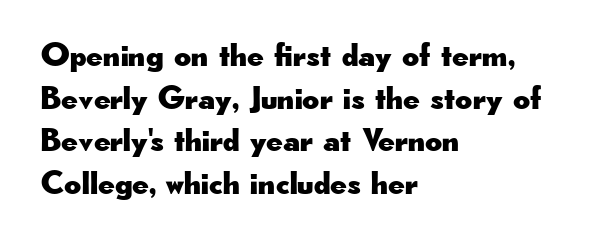
The image shows 33 px wide sans-serif type, upright; set left-aligned, normal line spacing (1.29x), normal letter spacing, not underlined; low stroke contrast and a small x-height.
